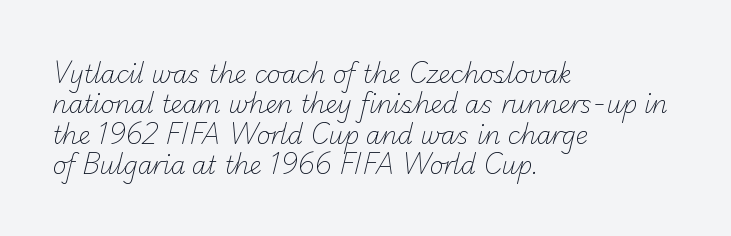
{"bold": "no", "underline": "no", "align": "left", "line_spacing": "normal", "line_spacing_ratio": 1.27, "letter_spacing": "normal", "letter_spacing_em": 0.0, "glyph_px": 24}
